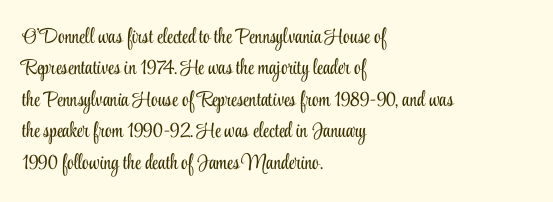
Q: Is the text bold? A: No.
Q: Is the text italic (slanted)? A: Yes.
Q: Is the text underlined? A: No.
Q: How is the paragraph aligned? A: Left-aligned.
Q: Is the spacing between letters normal or unusually wide? A: Normal.
Q: Is the spacing between lines tight, normal or loose? A: Normal.
